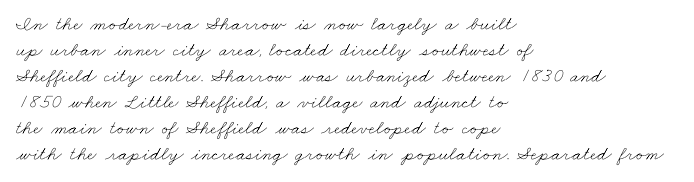
Q: Is the text bold? A: No.
Q: Is the text underlined? A: No.
Q: How is the paragraph aligned? A: Left-aligned.
Q: Is the spacing between letters normal or unusually wide? A: Normal.
Q: Is the spacing between lines tight, normal or loose? A: Normal.
